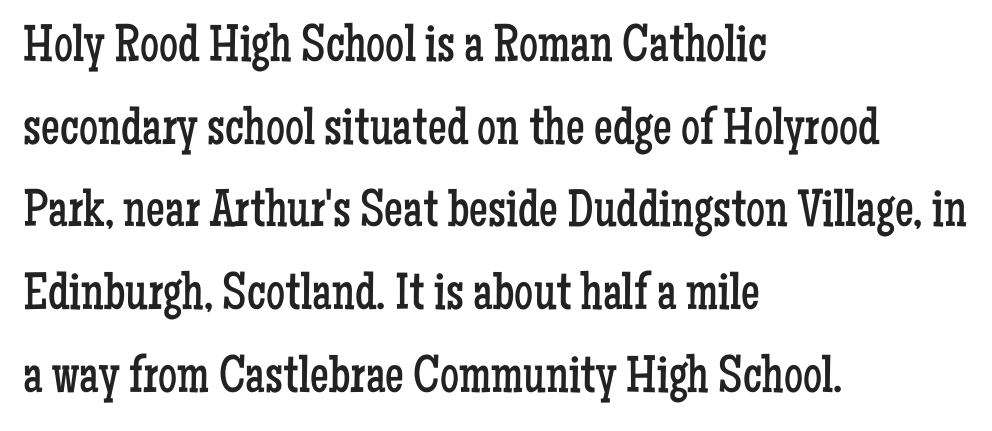
Q: Is the text bold? A: No.
Q: Is the text italic (slanted)? A: No, it is upright.
Q: Is the typeface a serif or a sans-serif typeface? A: Serif.
Q: Is the text underlined? A: No.
Q: How is the paragraph aligned? A: Left-aligned.
Q: Is the spacing between letters normal or unusually wide? A: Normal.
Q: Is the spacing between lines tight, normal or loose? A: Normal.
Q: Width (condensed, normal, or wide)? A: Condensed.
Q: Stroke contrast? A: Low.
Q: x-height? A: Medium.
Q: Monospaced? A: No.
